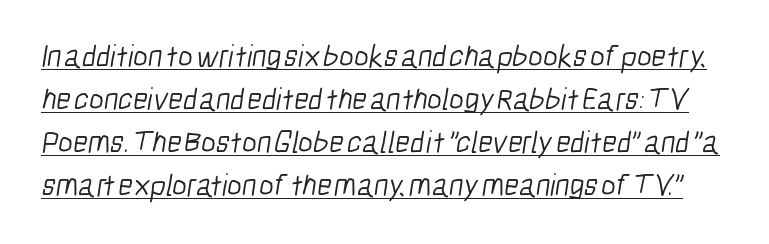
{"serif": "no", "bold": "no", "weight": "light", "width": "condensed", "stroke_contrast": "low", "x_height": "medium", "monospaced": "no", "underline": "yes", "line_spacing": "normal", "line_spacing_ratio": 1.39, "letter_spacing": "normal", "letter_spacing_em": 0.0, "glyph_px": 31}
